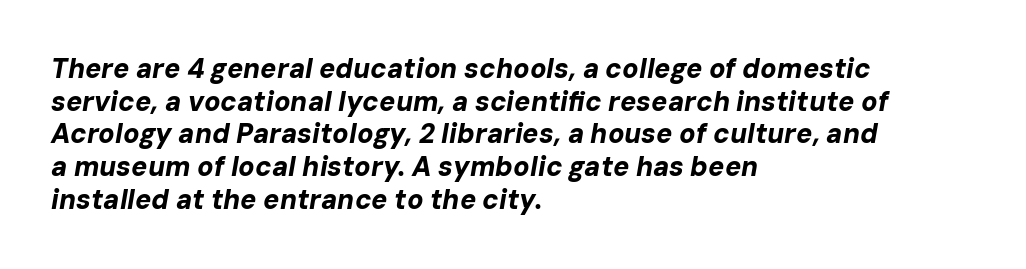
Honestly, the letter spacing is just normal — you wouldn't notice it. Slanted lettering throughout. Teacher's note: observe the even left margin — that is flush-left alignment. The rendering uses a bold face; every stroke is thick and dark.
